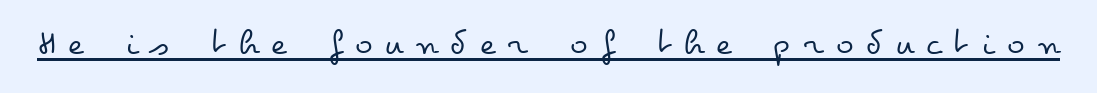
{"italic": "no", "bold": "no", "weight": "regular", "width": "wide", "stroke_contrast": "low", "x_height": "small", "monospaced": "no", "underline": "yes", "letter_spacing": "wide", "letter_spacing_em": 0.33, "glyph_px": 37}
